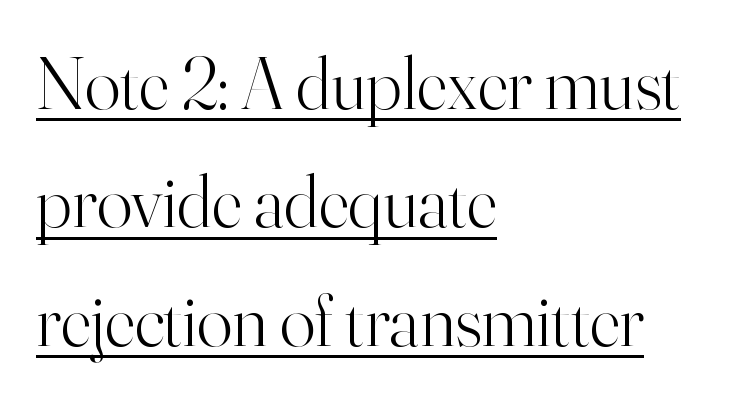
All the whitespace from short lines collects on the right. Caption: lettering with a line underneath. No letter is thick-stroked: the sample isn't bold. Spacing verdict: proportional, widths tailored to each character.
